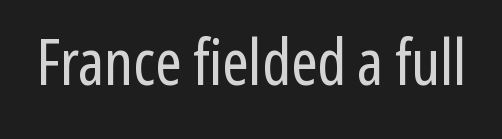
Q: Is the text bold? A: No.
Q: Is the text italic (slanted)? A: No, it is upright.
Q: Is the typeface a serif or a sans-serif typeface? A: Sans-serif.
Q: Is the text underlined? A: No.
Q: Is the spacing between letters normal or unusually wide? A: Normal.
Q: Width (condensed, normal, or wide)? A: Condensed.
Q: Stroke contrast? A: Low.
Q: x-height? A: Medium.
Q: Monospaced? A: No.
